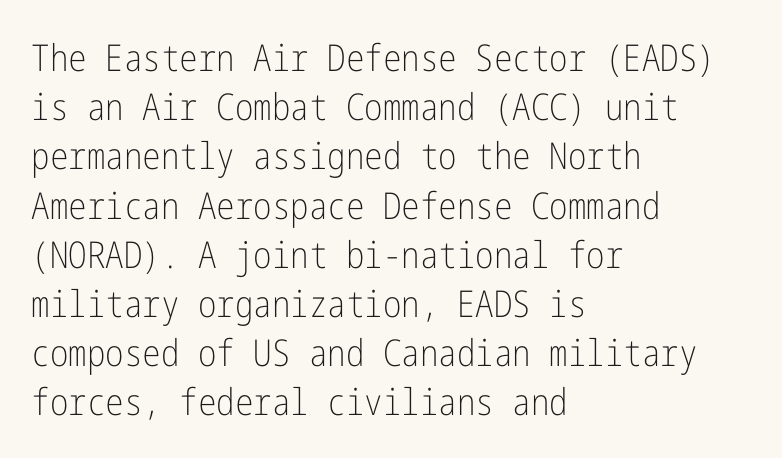
Q: Is the text bold? A: No.
Q: Is the text italic (slanted)? A: No, it is upright.
Q: Is the typeface a serif or a sans-serif typeface? A: Sans-serif.
Q: Is the text underlined? A: No.
Q: How is the paragraph aligned? A: Left-aligned.
Q: Is the spacing between letters normal or unusually wide? A: Normal.
Q: Is the spacing between lines tight, normal or loose? A: Normal.
Q: Width (condensed, normal, or wide)? A: Condensed.
Q: Stroke contrast? A: Low.
Q: x-height? A: Medium.
